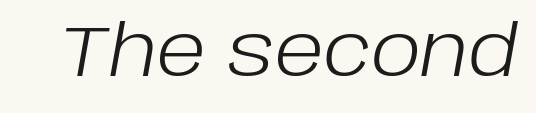
The image shows 71 px light type, italic (leaning right); set normal letter spacing, not underlined; low stroke contrast and a large x-height.
